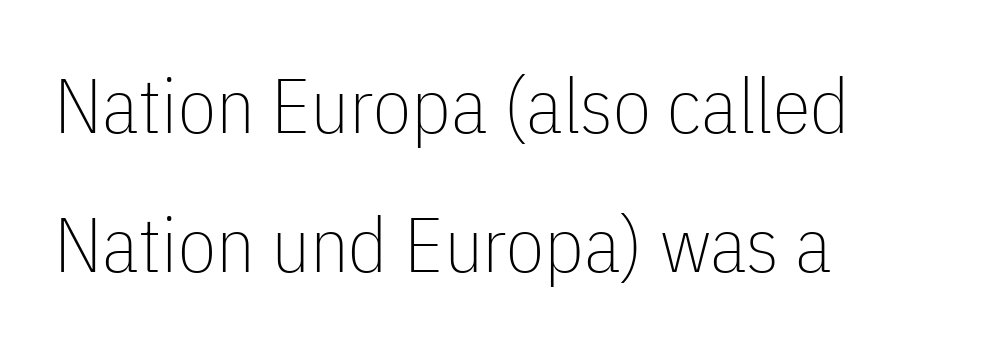
Stroke terminals: plain, sans-serif. Is the stroke heavy? The answer is a plain regular-or-lighter. Every row of glyphs begins at an identical x-position on the left. Bare-footed words on every line. Designer's note — italics off, roman on. These lines are rendered in a variable-pitch font.
